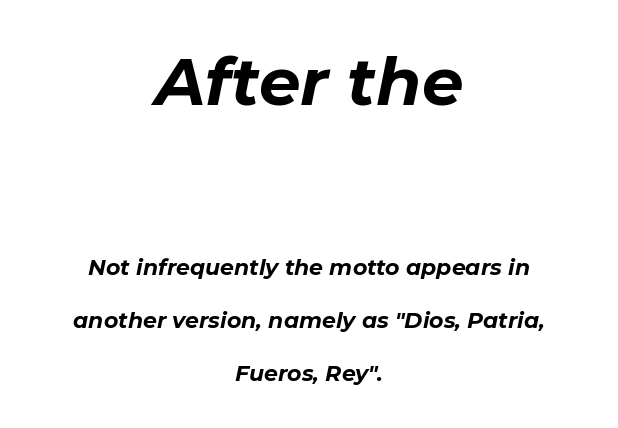
Q: Is the text bold? A: Yes.
Q: Is the text italic (slanted)? A: Yes, it leans right by about 11 degrees.
Q: Is the text underlined? A: No.
Q: How is the paragraph aligned? A: Centered.
Q: Is the spacing between letters normal or unusually wide? A: Normal.
Q: Is the spacing between lines tight, normal or loose? A: Loose.
Q: Which block of text is set in a larger size, the first (top) or the second (bottom)? A: The first (top) one.
Q: Width (condensed, normal, or wide)? A: Normal.
Q: Stroke contrast? A: Low.
Q: x-height? A: Medium.
Q: Monospaced? A: No.
